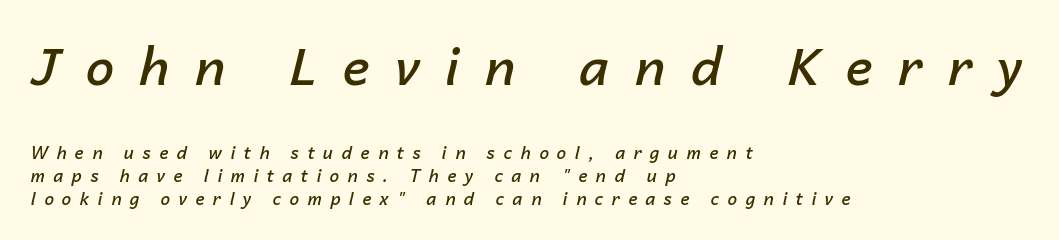
Q: Is the text bold? A: Semi-bold.
Q: Is the text italic (slanted)? A: Yes, it leans right by about 14 degrees.
Q: Is the text underlined? A: No.
Q: How is the paragraph aligned? A: Left-aligned.
Q: Is the spacing between letters normal or unusually wide? A: Unusually wide.
Q: Is the spacing between lines tight, normal or loose? A: Normal.
Q: Which block of text is set in a larger size, the first (top) or the second (bottom)? A: The first (top) one.
Q: Width (condensed, normal, or wide)? A: Normal.
Q: Stroke contrast? A: Low.
Q: x-height? A: Medium.
Q: Monospaced? A: No.
